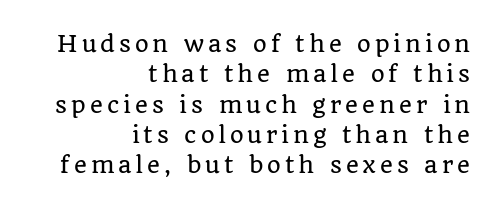
{"italic": "no", "underline": "no", "align": "right", "line_spacing": "normal", "line_spacing_ratio": 1.38, "glyph_px": 22}
